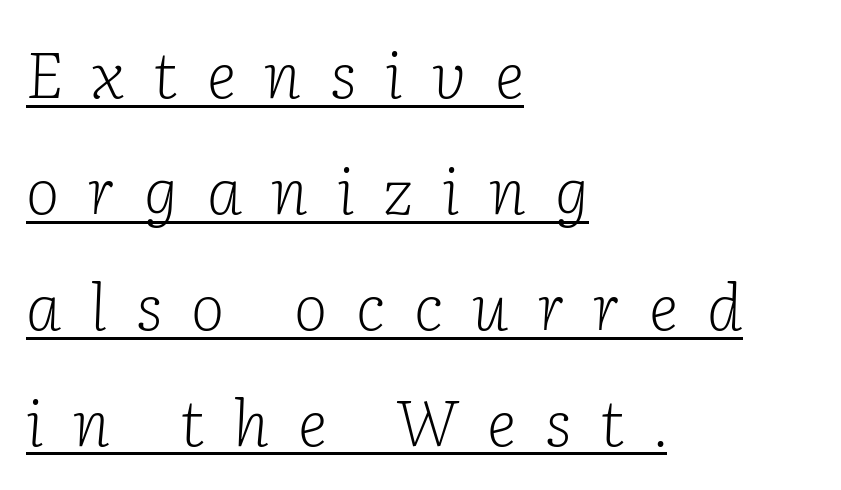
The image shows 64 px light serif type, italic (leaning right); set left-aligned, line spacing 1.81x, unusually wide letter spacing (+0.45 em), underlined; low stroke contrast and a medium x-height.
